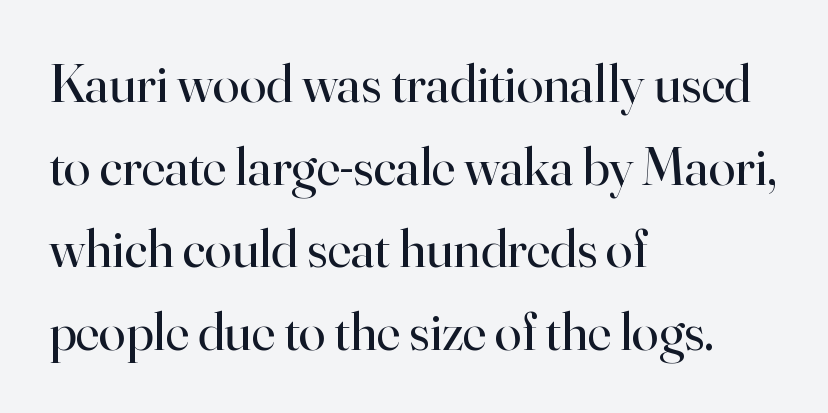
{"serif": "yes", "italic": "no", "bold": "no", "weight": "regular", "width": "normal", "stroke_contrast": "high", "x_height": "small", "monospaced": "no", "underline": "no", "align": "left", "line_spacing": "normal", "line_spacing_ratio": 1.53, "letter_spacing": "normal", "letter_spacing_em": 0.0, "glyph_px": 54}
